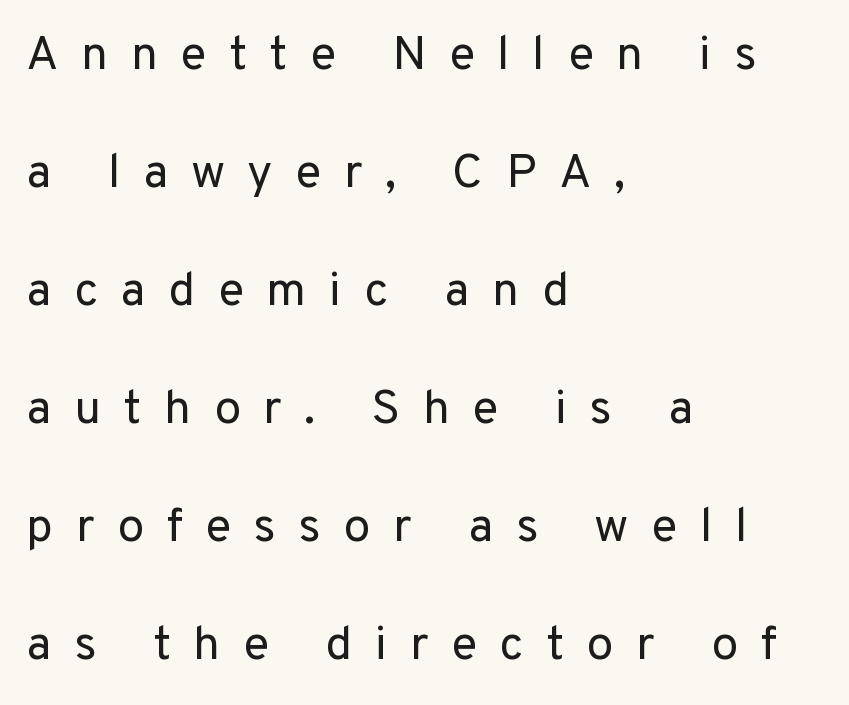
{"serif": "no", "italic": "no", "bold": "no", "weight": "regular", "width": "normal", "stroke_contrast": "low", "x_height": "medium", "monospaced": "no", "underline": "no", "align": "left", "line_spacing": "loose", "line_spacing_ratio": 2.46, "letter_spacing": "wide", "letter_spacing_em": 0.47, "glyph_px": 48}
